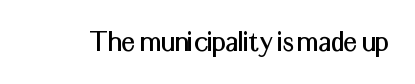
{"serif": "no", "italic": "no", "width": "normal", "stroke_contrast": "medium", "x_height": "medium", "monospaced": "no", "underline": "no", "letter_spacing": "normal", "letter_spacing_em": 0.0, "glyph_px": 31}
